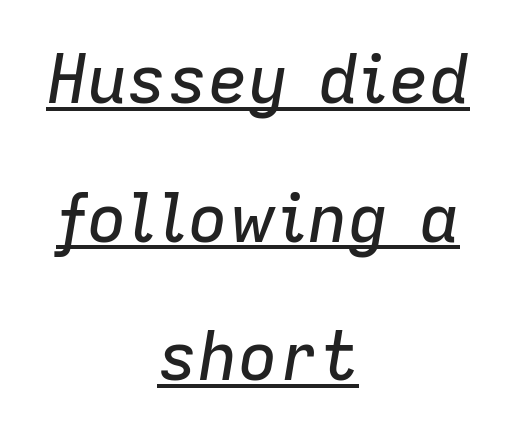
{"italic": "yes", "lean": "right", "slant_degrees": 9, "width": "normal", "stroke_contrast": "low", "x_height": "medium", "monospaced": "no", "underline": "yes", "align": "center", "line_spacing": "loose", "line_spacing_ratio": 2.07, "letter_spacing": "normal", "letter_spacing_em": 0.0, "glyph_px": 67}
